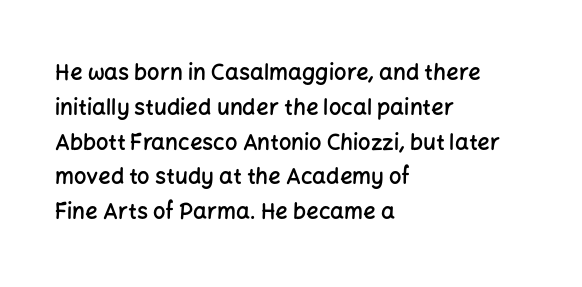
{"italic": "no", "bold": "semi", "underline": "no", "align": "left", "line_spacing": "normal", "line_spacing_ratio": 1.58, "letter_spacing": "normal", "letter_spacing_em": 0.0, "glyph_px": 22}
